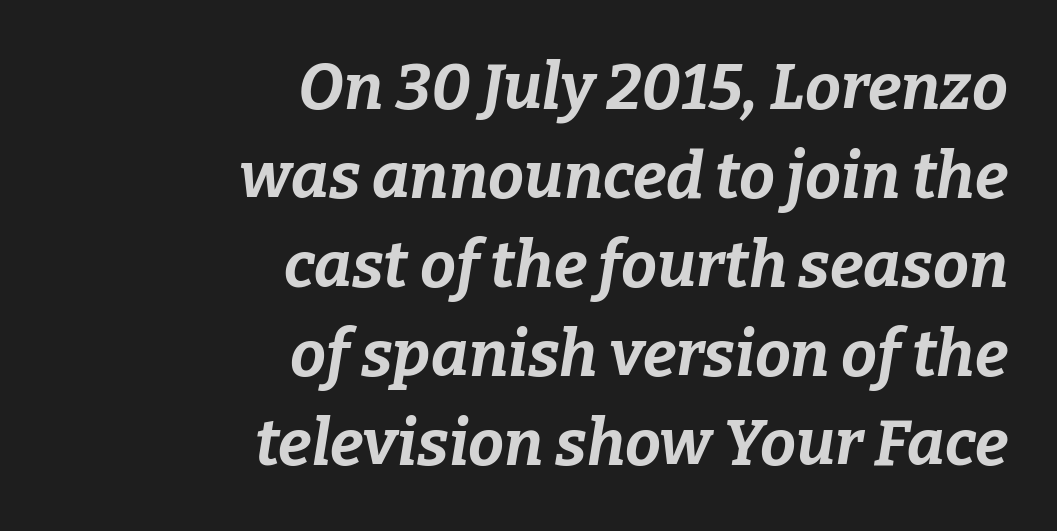
The image shows 64 px bold type, italic (leaning right); set right-aligned, normal line spacing (1.39x), normal letter spacing, not underlined; low stroke contrast and a medium x-height.
